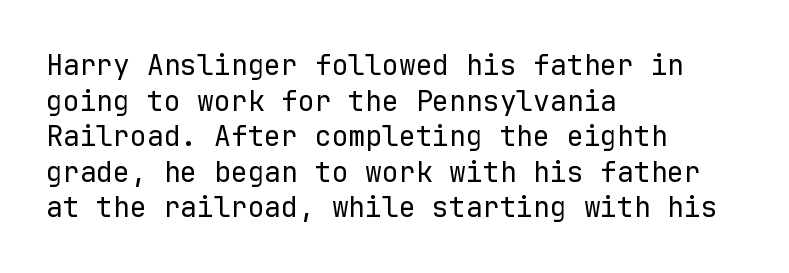
Is this a fixed-width face? Yes — each glyph sits in an identical cell. Standard letterfit; no display-style spreading of the glyphs. The lines are quadded left. Any mark beneath the type? The region is blank. Stroke terminals: plain, sans-serif. Compared with typical paragraphs, the rows here are spaced about the same.
